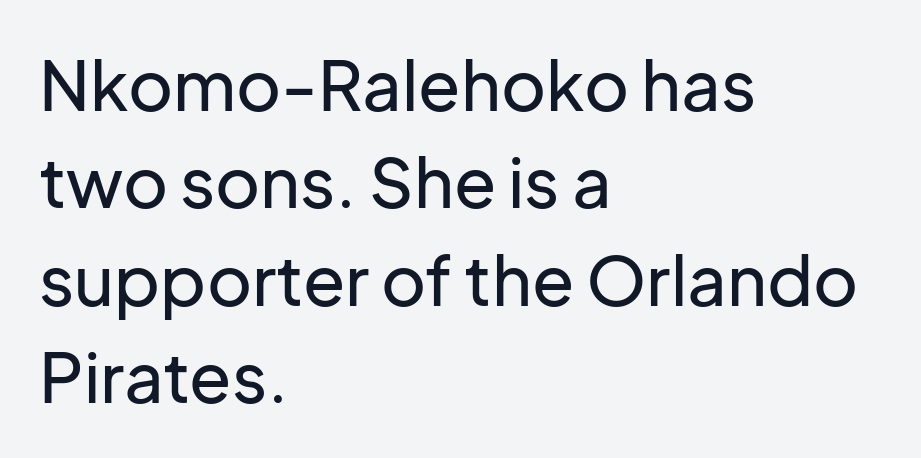
Teacher's note: observe the even left margin — that is flush-left alignment. The foot of each line stays bare and open. Proportional: the letters do not fall into vertical columns. Honestly, the letter spacing is just normal — you wouldn't notice it.
